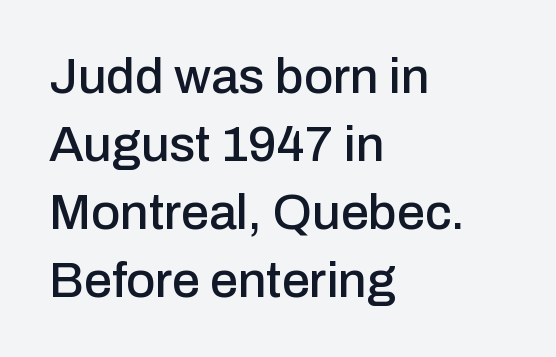
Clear beneath every line of the passage. The face used here is a sans, in the tradition of grotesques and geometrics. This sample has the flowing, uneven cadence of proportional lettering. Short note: letters normally spaced. Italic? Not at all — the glyphs are vertical. Each line starts at the same left margin while the right side varies.
